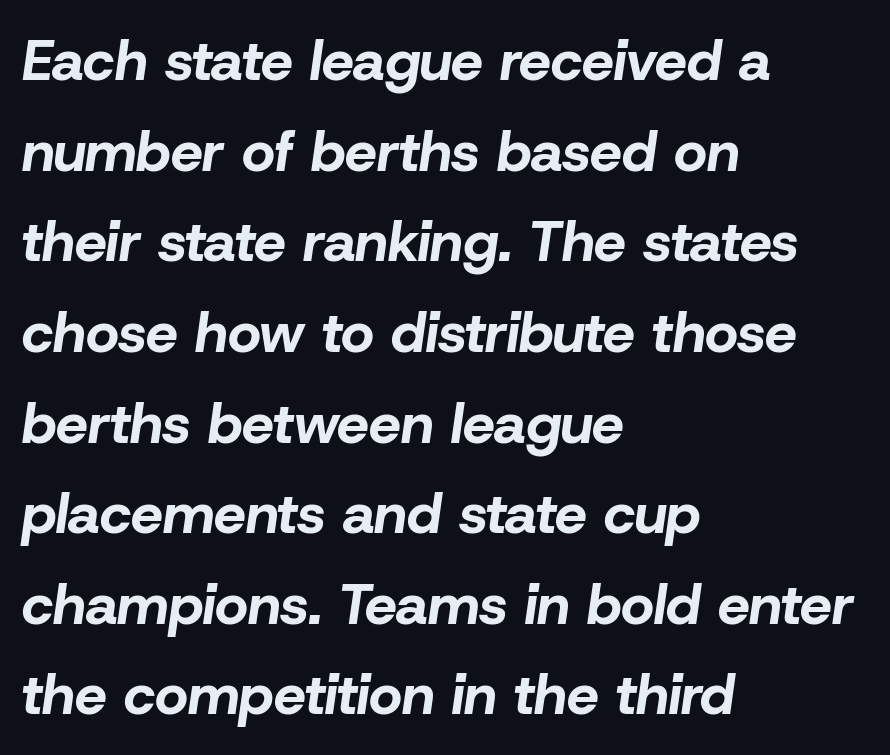
The string is rendered with underlining switched off. Spacing between characters is what you'd get straight out of the box. Leading matches the norm, producing a regular column. The glyphs look as if they've been sheared to an angle.
